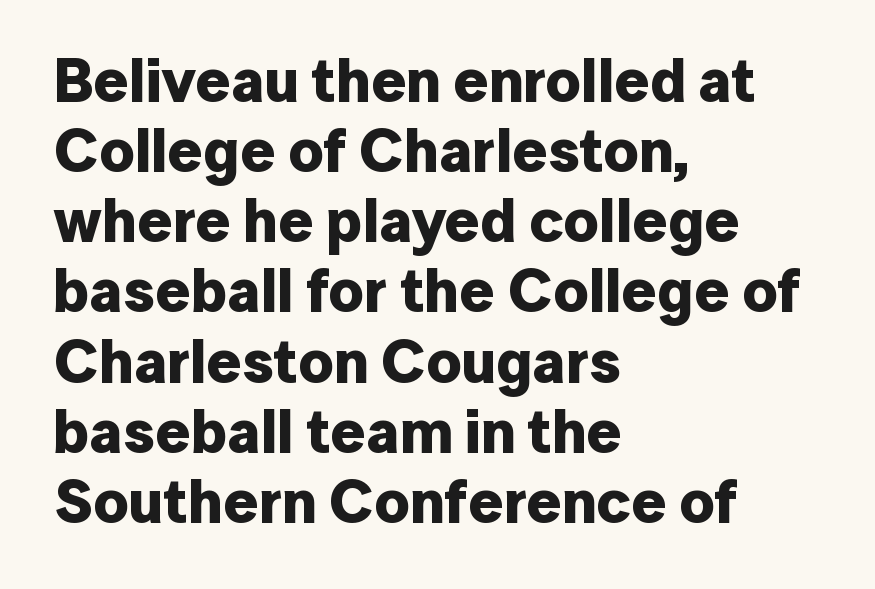
Q: Is the text bold? A: Yes.
Q: Is the text italic (slanted)? A: No, it is upright.
Q: Is the typeface a serif or a sans-serif typeface? A: Sans-serif.
Q: Is the text underlined? A: No.
Q: How is the paragraph aligned? A: Left-aligned.
Q: Is the spacing between letters normal or unusually wide? A: Normal.
Q: Is the spacing between lines tight, normal or loose? A: Tight.
Q: Width (condensed, normal, or wide)? A: Normal.
Q: Stroke contrast? A: Low.
Q: x-height? A: Medium.
Q: Monospaced? A: No.
